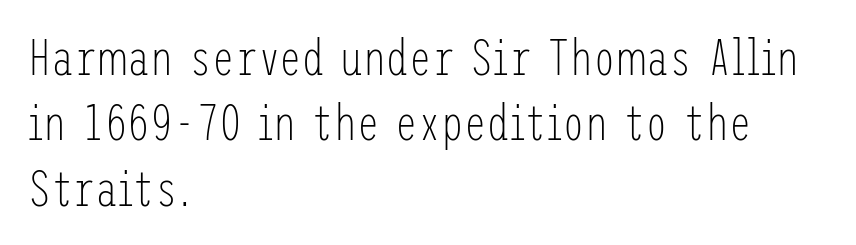
Q: Is the text bold? A: No.
Q: Is the text italic (slanted)? A: No, it is upright.
Q: Is the typeface a serif or a sans-serif typeface? A: Sans-serif.
Q: Is the text underlined? A: No.
Q: How is the paragraph aligned? A: Left-aligned.
Q: Is the spacing between letters normal or unusually wide? A: Normal.
Q: Is the spacing between lines tight, normal or loose? A: Normal.
Q: Width (condensed, normal, or wide)? A: Condensed.
Q: Stroke contrast? A: Low.
Q: x-height? A: Medium.
